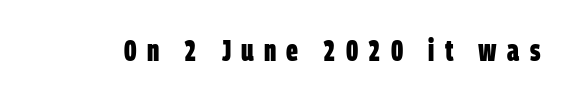
Q: Is the text bold? A: Yes.
Q: Is the typeface a serif or a sans-serif typeface? A: Sans-serif.
Q: Is the text underlined? A: No.
Q: Is the spacing between letters normal or unusually wide? A: Unusually wide.
Q: Width (condensed, normal, or wide)? A: Condensed.
Q: Stroke contrast? A: Low.
Q: x-height? A: Large.
Q: Monospaced? A: No.
